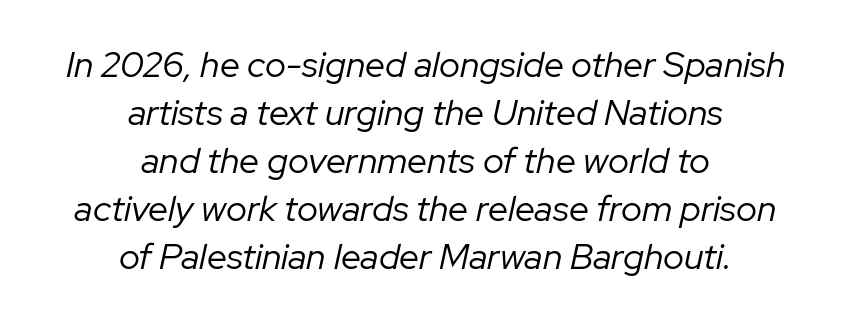
Characters follow at the spacing the type designer built in. Is this a fixed-width face? No — the glyphs have proportional, varying widths. The lines in this sample share a center point and differ in where they start and stop. If you drew a line through each stem, it would be angled.
